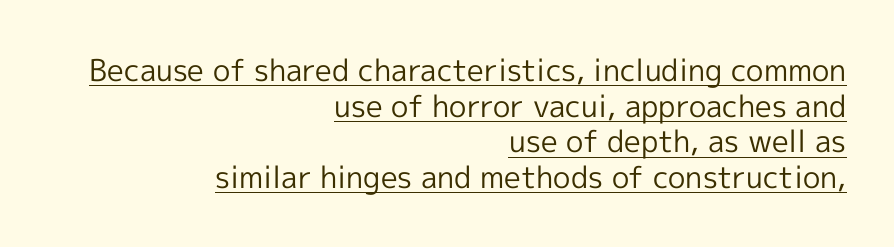
This is roman type, the default non-slanted kind. The passage shown is typed in a proportional face where columns would drift. Line ends are locked; line starts wander. There is no visible air inserted between adjacent glyphs. The text was rendered using a sans face with plain stroke endings. Check the space under the baseline: a stroke is drawn there.
